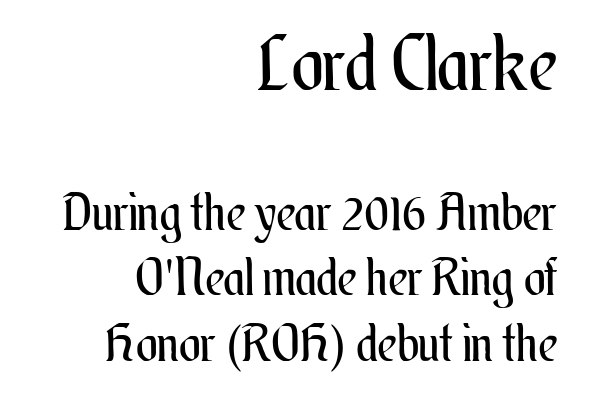
The image shows 76 px regular-weight, condensed type, upright; set right-aligned, normal line spacing (1.28x), normal letter spacing, not underlined; the first (top) block is 1.49x larger; medium stroke contrast and a small x-height.
